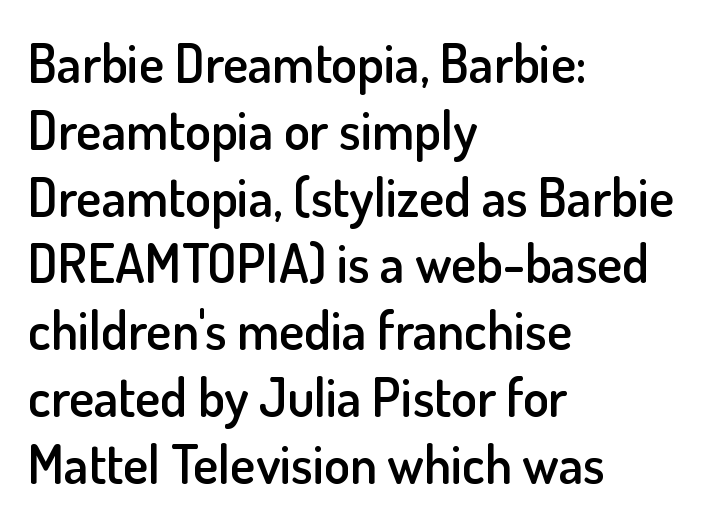
Does the lettering tilt? It doesn't — this is upright. Tracking here is standard; glyphs follow each other at the usual distance. This rendering uses left alignment, leaving the right contour irregular. This sample has the flowing, uneven cadence of proportional lettering. Are there feet on the stems? There aren't — it's a sans. Anything drawn beneath the words? Only blank space.
